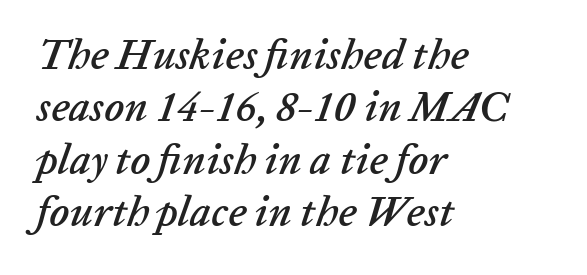
The vertical gap from one line to the next is medium. These lines were composed using italics. Proportional: the letters do not fall into vertical columns. The lines are quadded left. The specimen omits any rule beneath the text block's lines. The rendering keeps characters at their native spacing.
